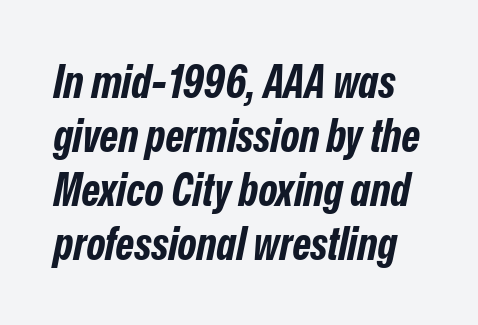
Q: Is the text bold? A: Yes.
Q: Is the text italic (slanted)? A: Yes, it leans right by about 12 degrees.
Q: Is the text underlined? A: No.
Q: Is the spacing between letters normal or unusually wide? A: Normal.
Q: Width (condensed, normal, or wide)? A: Condensed.
Q: Stroke contrast? A: Low.
Q: x-height? A: Medium.
Q: Monospaced? A: No.
